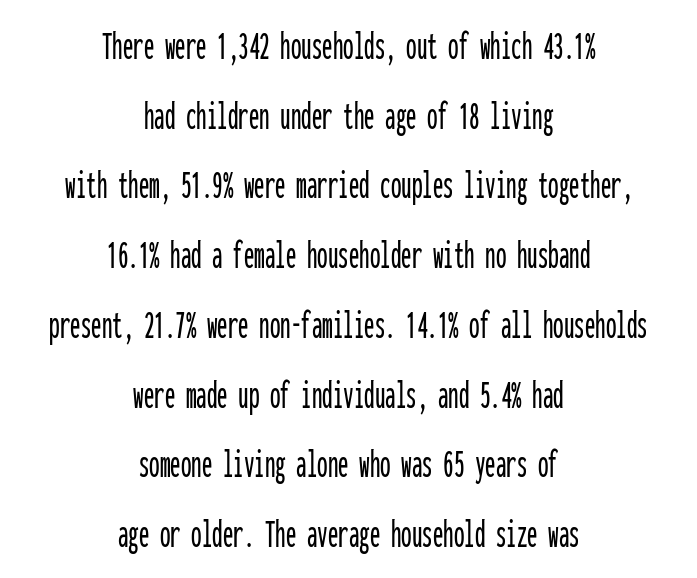
The image shows 42 px condensed sans-serif type, upright, monospaced; set centered, normal line spacing (1.66x), normal letter spacing, not underlined; low stroke contrast and a medium x-height.
